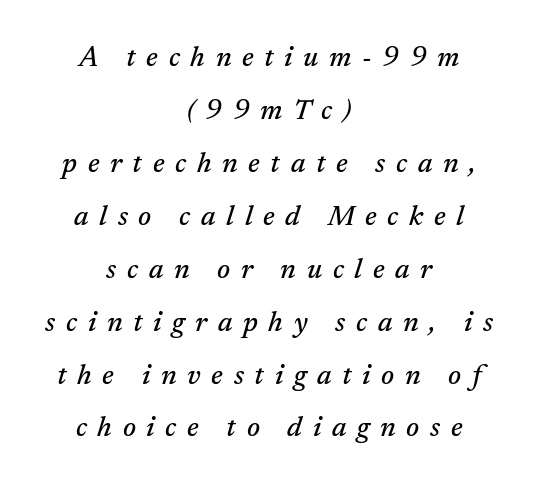
There is plenty of visible air inserted between adjacent glyphs. These lines stack symmetrically, like a column narrowing and widening about its center. Tall strokes in this sample are angled rather than plumb. Decoration check: the copy has no underline.
